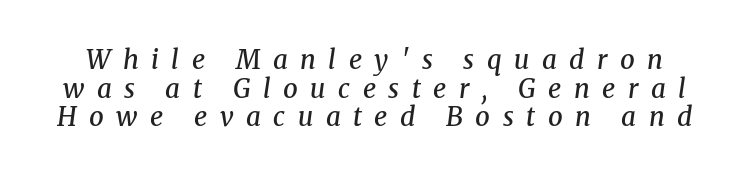
{"italic": "yes", "lean": "right", "slant_degrees": 8, "bold": "semi", "underline": "no", "line_spacing": "tight", "line_spacing_ratio": 1.1, "letter_spacing": "wide", "letter_spacing_em": 0.48, "glyph_px": 26}
